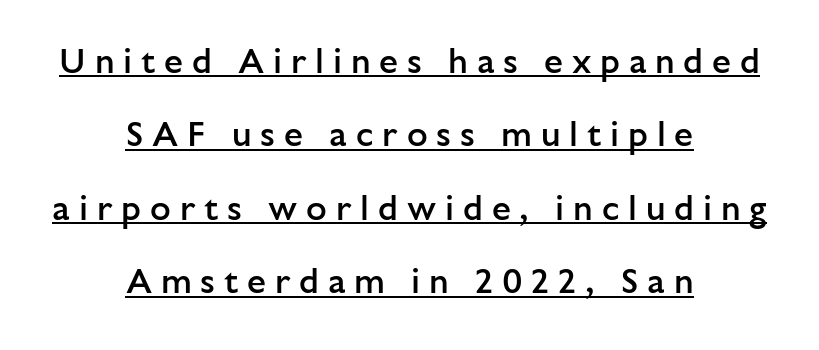
Nothing sits at the stroke ends, so this counts as sans-serif. Line starts and ends both wander, symmetrically. The sample's only ornament is a line tracing under the words. Someone cranked the tracking dial way up on this one.
